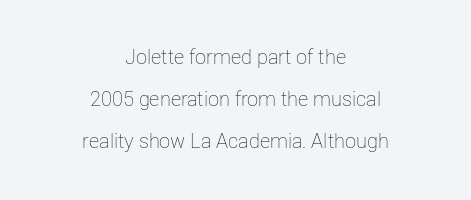
You could fit nearly another row in the gap between these rows. It's the straight-up-and-down kind of type. Tracking value appears to be zero — textbook default spacing. This rendering uses center alignment, leaving both contours irregular but symmetric. Weight class: somewhere from thin through regular.
